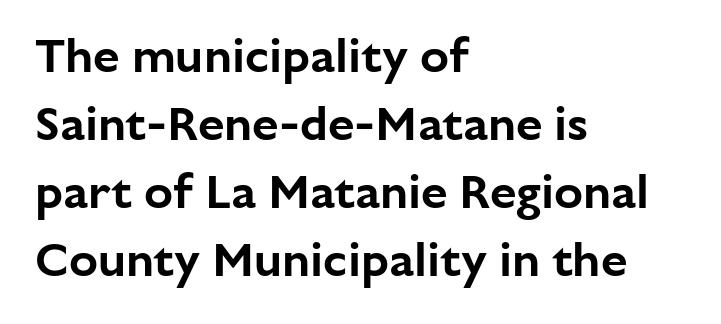
The image shows 48 px sans-serif type, upright; set left-aligned, normal line spacing (1.42x), normal letter spacing, not underlined; low stroke contrast and a medium x-height.
